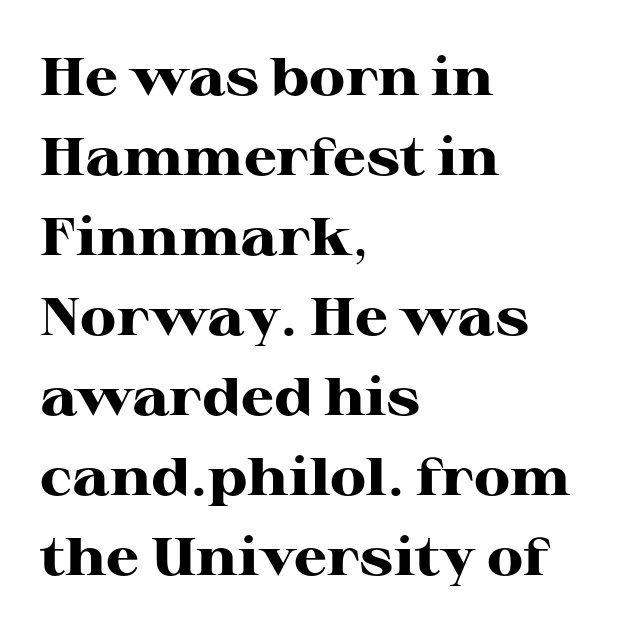
Q: Is the text bold? A: Yes.
Q: Is the text italic (slanted)? A: No, it is upright.
Q: Is the typeface a serif or a sans-serif typeface? A: Serif.
Q: Is the text underlined? A: No.
Q: How is the paragraph aligned? A: Left-aligned.
Q: Is the spacing between letters normal or unusually wide? A: Normal.
Q: Is the spacing between lines tight, normal or loose? A: Normal.
Q: Width (condensed, normal, or wide)? A: Wide.
Q: Stroke contrast? A: High.
Q: x-height? A: Medium.
Q: Monospaced? A: No.
